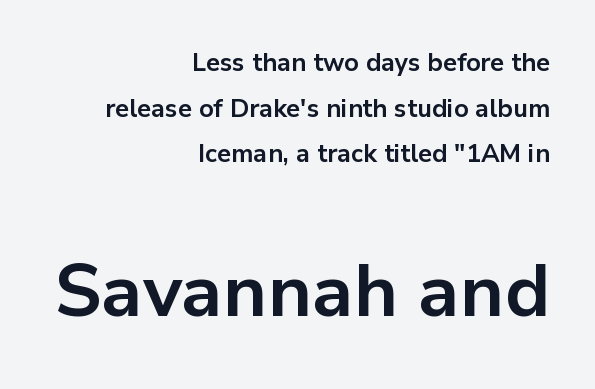
Q: Is the text bold? A: Yes.
Q: Is the text italic (slanted)? A: No, it is upright.
Q: Is the typeface a serif or a sans-serif typeface? A: Sans-serif.
Q: Is the text underlined? A: No.
Q: How is the paragraph aligned? A: Right-aligned.
Q: Is the spacing between letters normal or unusually wide? A: Normal.
Q: Which block of text is set in a larger size, the first (top) or the second (bottom)? A: The second (bottom) one.
Q: Width (condensed, normal, or wide)? A: Normal.
Q: Stroke contrast? A: Low.
Q: x-height? A: Medium.
Q: Monospaced? A: No.
